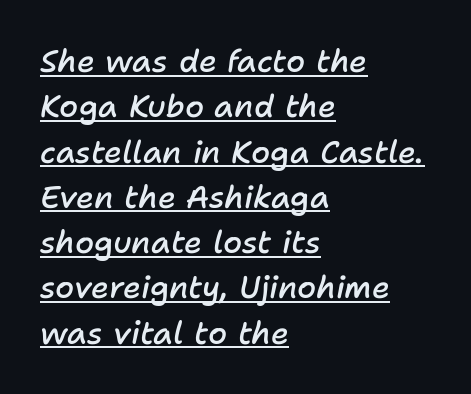
Q: Is the text bold? A: Semi-bold.
Q: Is the text italic (slanted)? A: Yes, it leans right by about 11 degrees.
Q: Is the text underlined? A: Yes.
Q: How is the paragraph aligned? A: Left-aligned.
Q: Is the spacing between letters normal or unusually wide? A: Normal.
Q: Is the spacing between lines tight, normal or loose? A: Normal.
Q: Width (condensed, normal, or wide)? A: Normal.
Q: Stroke contrast? A: Low.
Q: x-height? A: Medium.
Q: Monospaced? A: No.
